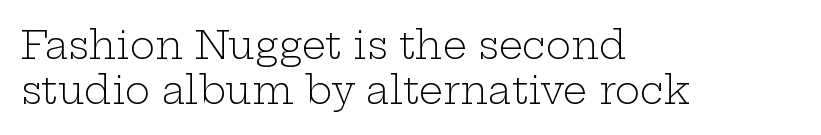
Q: Is the text bold? A: No.
Q: Is the text italic (slanted)? A: No, it is upright.
Q: Is the typeface a serif or a sans-serif typeface? A: Serif.
Q: Is the text underlined? A: No.
Q: How is the paragraph aligned? A: Left-aligned.
Q: Is the spacing between letters normal or unusually wide? A: Normal.
Q: Width (condensed, normal, or wide)? A: Wide.
Q: Stroke contrast? A: Low.
Q: x-height? A: Medium.
Q: Monospaced? A: No.
